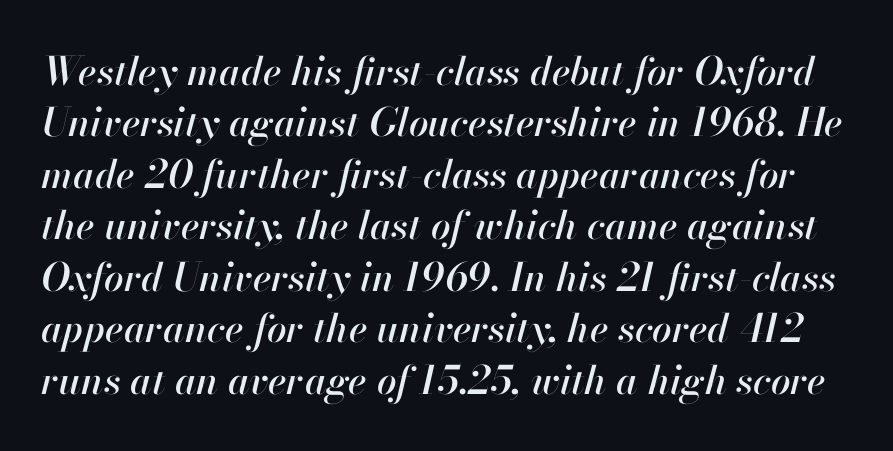
The image shows 39 px text type, italic (leaning right); set normal line spacing (1.32x), normal letter spacing, not underlined; high stroke contrast and a small x-height.
